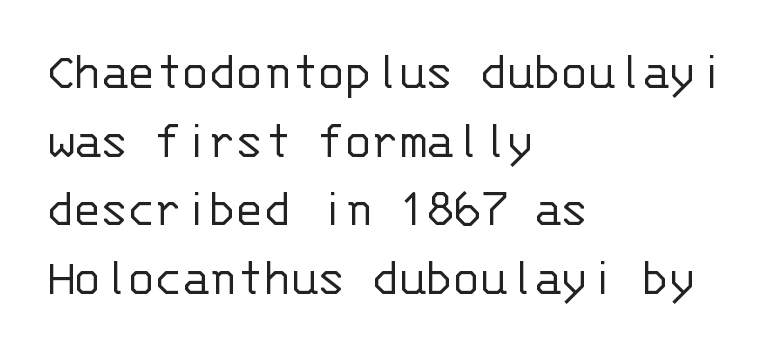
Note the uniform advance width — an 'i' takes as much space as an 'm'. Descenders hang freely into open space. Is the type heavy? It reads as light-to-regular instead. In CSS terms this would be text-align: left.
